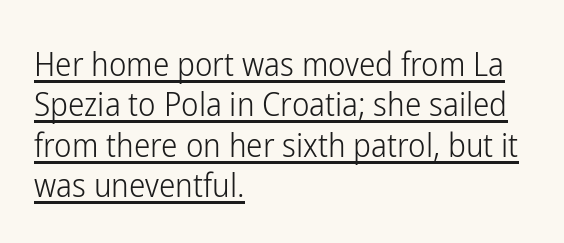
The image shows 33 px light, condensed sans-serif type, upright; set left-aligned, line spacing 1.22x, normal letter spacing, underlined; low stroke contrast and a medium x-height.
